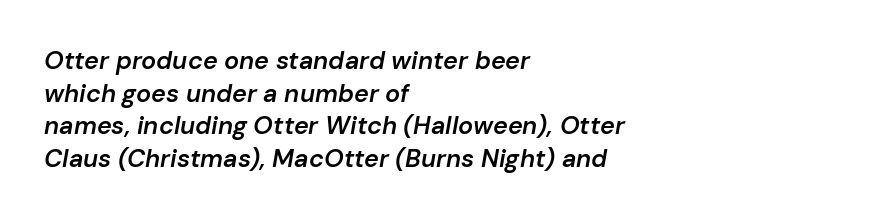
Q: Is the text bold? A: Semi-bold.
Q: Is the text italic (slanted)? A: Yes, it leans right by about 10 degrees.
Q: Is the text underlined? A: No.
Q: How is the paragraph aligned? A: Left-aligned.
Q: Is the spacing between letters normal or unusually wide? A: Normal.
Q: Is the spacing between lines tight, normal or loose? A: Normal.
